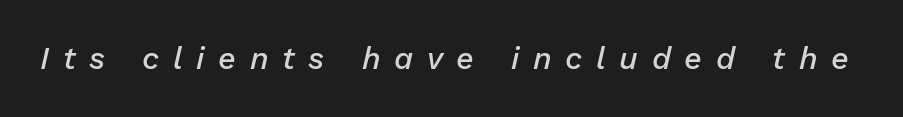
Think of a printed novel: that variable character pitch is what you see here. The passage shown has open, widely tracked lettering throughout. The passage shown is semibold, sitting just below true bold. Has an underline been added? It has not. The specimen reads as italic at a glance.
